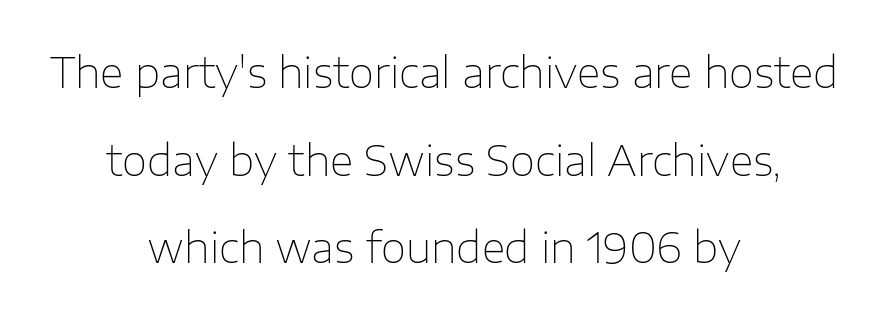
{"serif": "no", "italic": "no", "bold": "no", "weight": "thin", "width": "normal", "stroke_contrast": "low", "x_height": "medium", "monospaced": "no", "underline": "no", "align": "center", "line_spacing": "loose", "line_spacing_ratio": 2.14, "letter_spacing": "normal", "letter_spacing_em": 0.0, "glyph_px": 41}
